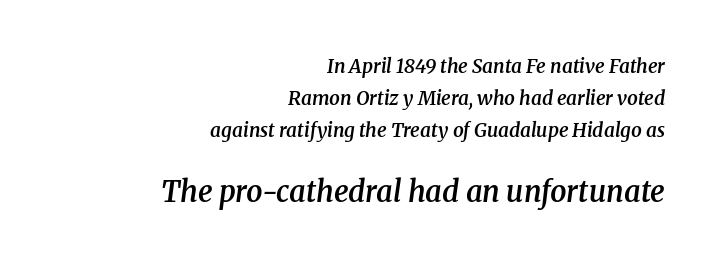
The letters advance in unequal steps, a hallmark of proportional type. The face used here is a semibold: visibly heavier than regular, lighter than bold. Casual observation: everything's shoved over to the right. The specimen omits any rule beneath the text block's lines.
